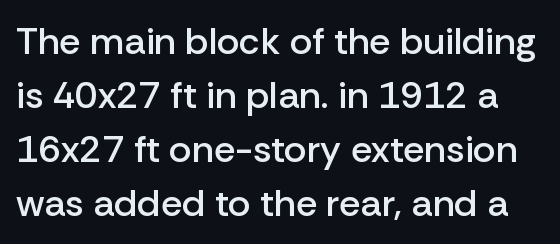
The lettering stays uniformly vertical, giving the passage a roman look. Looks like regular typesetting: each glyph gets only the width it needs. Nothing sits at the stroke ends, so this counts as sans-serif. The strokes are fattened partway — semibold, not bold. Leading matches the norm, producing a regular column. The letters sit at their default tracking, neither squeezed nor spread.
